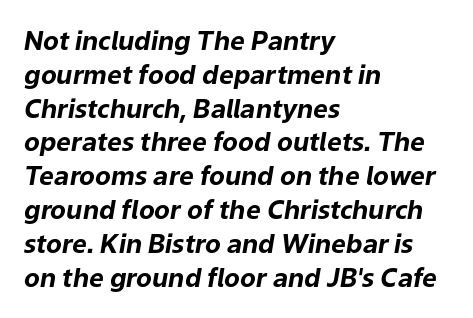
Q: Is the text bold? A: Yes.
Q: Is the text italic (slanted)? A: Yes, it leans right by about 9 degrees.
Q: Is the text underlined? A: No.
Q: How is the paragraph aligned? A: Left-aligned.
Q: Is the spacing between letters normal or unusually wide? A: Normal.
Q: Is the spacing between lines tight, normal or loose? A: Normal.
